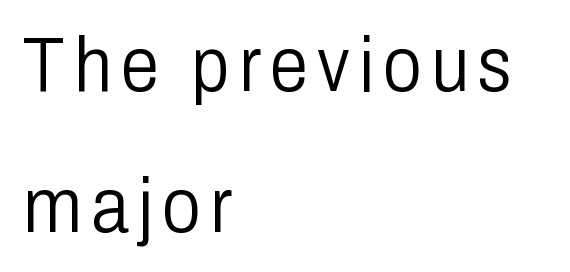
{"serif": "no", "italic": "no", "bold": "no", "weight": "light", "width": "condensed", "stroke_contrast": "low", "x_height": "medium", "monospaced": "no", "underline": "no", "align": "left", "line_spacing_ratio": 1.83, "glyph_px": 77}
